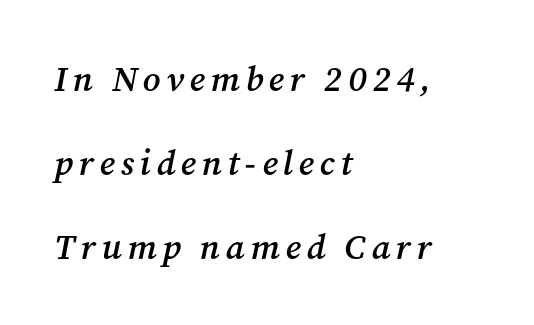
If you measured baseline to baseline, you'd find a long distance. Yep, that's italic — everything's leaning. In terms of weight, the rendering is demibold, just under bold. Has an underline been added? It has not. The designer went with a serif here, giving each stem small feet. If you drew a ruler down the left edge, every line would touch it.
